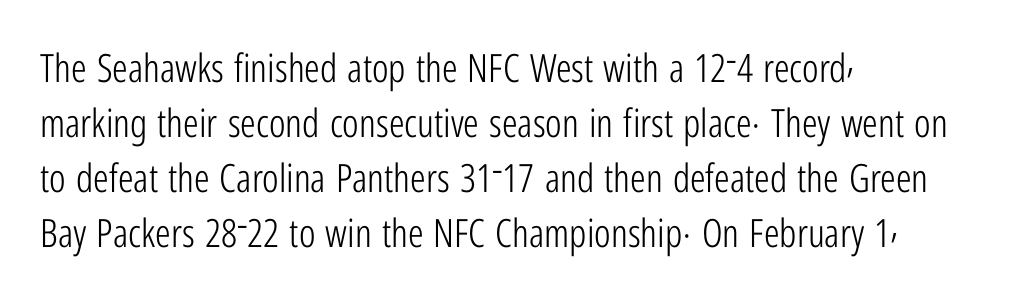
The image shows 39 px light, condensed sans-serif type, upright; set left-aligned, normal line spacing (1.41x), normal letter spacing, not underlined; low stroke contrast and a medium x-height.
